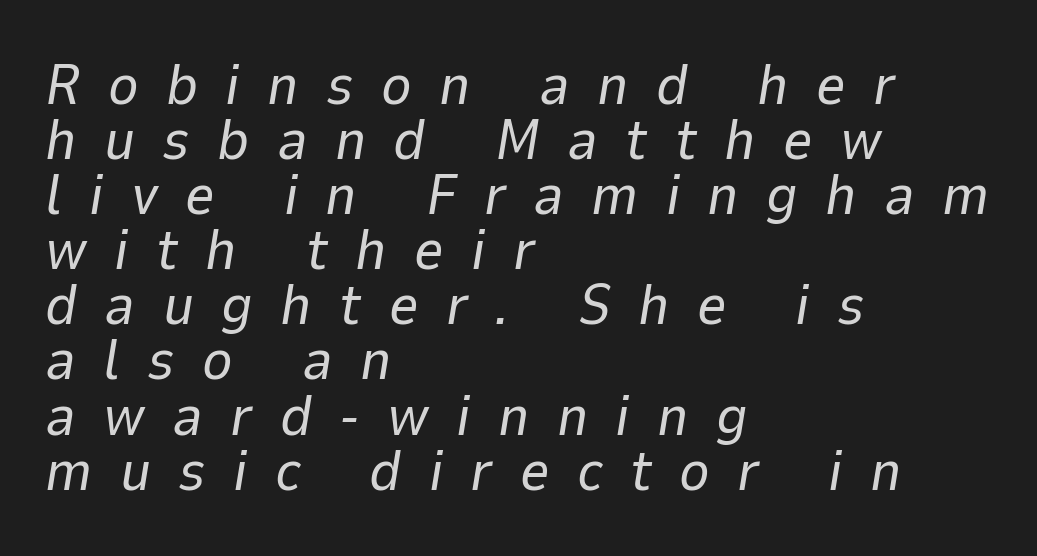
Q: Is the text bold? A: No.
Q: Is the text italic (slanted)? A: Yes, it leans right by about 9 degrees.
Q: Is the text underlined? A: No.
Q: How is the paragraph aligned? A: Left-aligned.
Q: Is the spacing between letters normal or unusually wide? A: Unusually wide.
Q: Is the spacing between lines tight, normal or loose? A: Tight.
Q: Width (condensed, normal, or wide)? A: Normal.
Q: Stroke contrast? A: Low.
Q: x-height? A: Medium.
Q: Monospaced? A: No.
